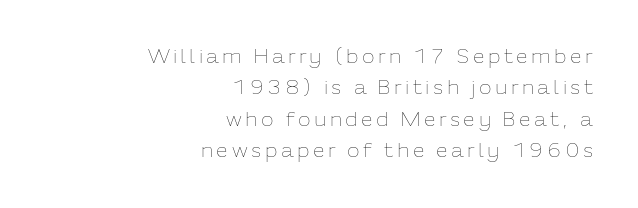
Q: Is the text bold? A: No.
Q: Is the text italic (slanted)? A: No, it is upright.
Q: Is the text underlined? A: No.
Q: How is the paragraph aligned? A: Right-aligned.
Q: Is the spacing between lines tight, normal or loose? A: Normal.
